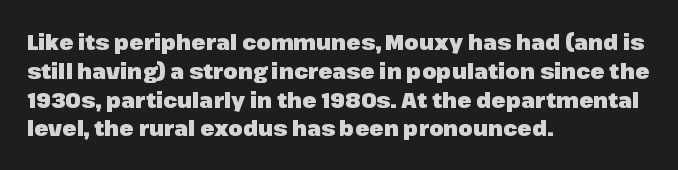
Leftover space on each line is placed entirely after the last word. The baseline area is clear. Tracking value appears to be zero — textbook default spacing. Is the type bold? Yes — the strokes are clearly thick and heavy.
